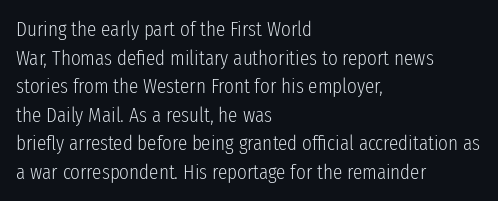
Line beginnings align vertically; line endings do not. Whoever set this chose a conventional vertical rhythm. Stroke mass is kept to a normal reading level or below. Nobody touched the tracking dial on this one.
